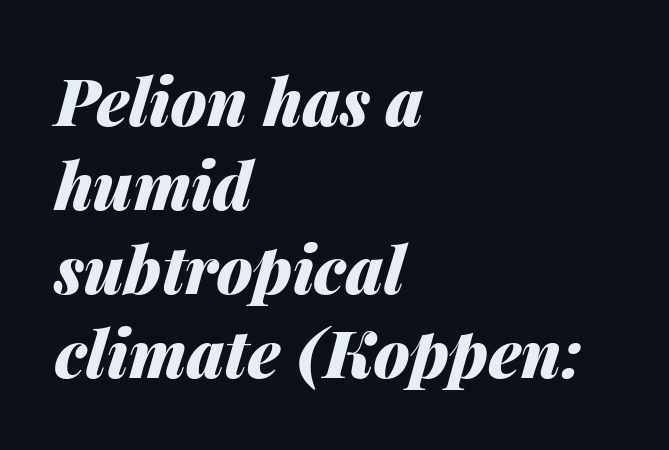
Honestly, there is no underline to notice here at all. Caption: bold face, heavy strokes. The rendering uses a moderate line-height, typical for paragraphs. Spacing verdict: proportional, widths tailored to each character. Slanted lettering throughout.
